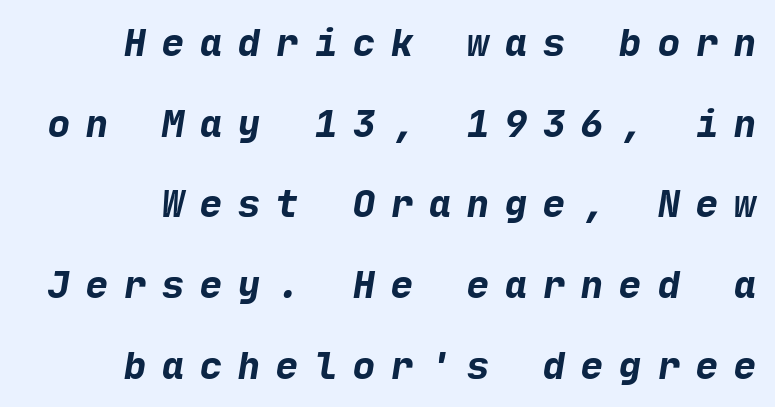
Q: Is the text bold? A: Yes.
Q: Is the typeface a serif or a sans-serif typeface? A: Sans-serif.
Q: Is the text underlined? A: No.
Q: Is the spacing between letters normal or unusually wide? A: Unusually wide.
Q: Is the spacing between lines tight, normal or loose? A: Loose.
Q: Width (condensed, normal, or wide)? A: Normal.
Q: Stroke contrast? A: Low.
Q: x-height? A: Medium.
